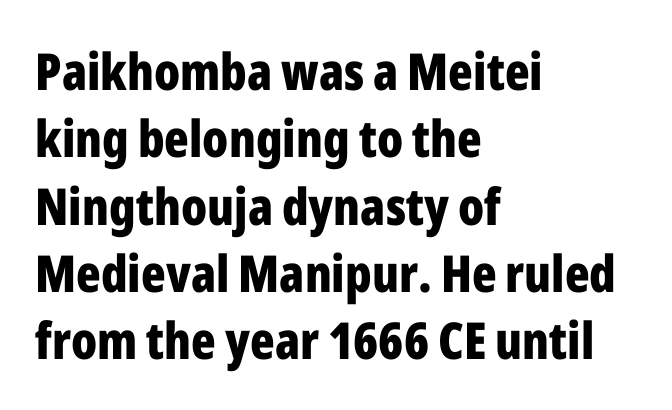
Q: Is the text bold? A: Yes.
Q: Is the text italic (slanted)? A: No, it is upright.
Q: Is the typeface a serif or a sans-serif typeface? A: Sans-serif.
Q: Is the text underlined? A: No.
Q: How is the paragraph aligned? A: Left-aligned.
Q: Is the spacing between letters normal or unusually wide? A: Normal.
Q: Is the spacing between lines tight, normal or loose? A: Normal.
Q: Width (condensed, normal, or wide)? A: Condensed.
Q: Stroke contrast? A: Low.
Q: x-height? A: Medium.
Q: Monospaced? A: No.
